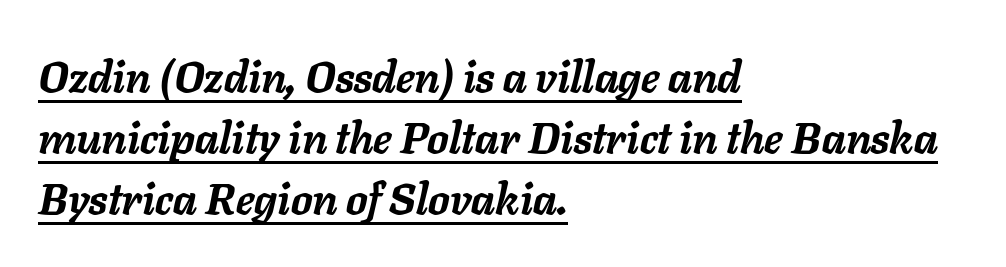
{"italic": "yes", "lean": "right", "slant_degrees": 11, "bold": "yes", "weight": "semibold", "width": "normal", "stroke_contrast": "low", "x_height": "medium", "monospaced": "no", "underline": "yes", "align": "left", "line_spacing": "normal", "line_spacing_ratio": 1.42, "letter_spacing": "normal", "letter_spacing_em": 0.0, "glyph_px": 43}
